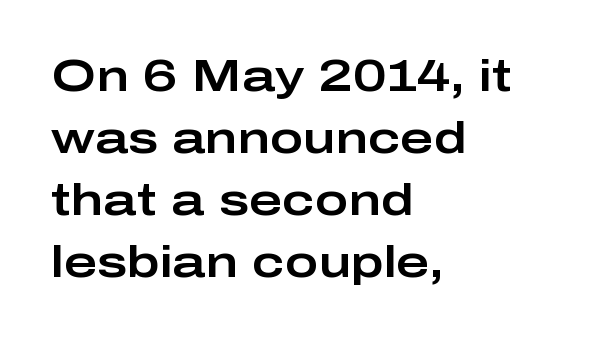
Q: Is the text italic (slanted)? A: No, it is upright.
Q: Is the typeface a serif or a sans-serif typeface? A: Sans-serif.
Q: Is the text underlined? A: No.
Q: How is the paragraph aligned? A: Left-aligned.
Q: Is the spacing between letters normal or unusually wide? A: Normal.
Q: Is the spacing between lines tight, normal or loose? A: Normal.
Q: Width (condensed, normal, or wide)? A: Wide.
Q: Stroke contrast? A: Low.
Q: x-height? A: Medium.
Q: Monospaced? A: No.
